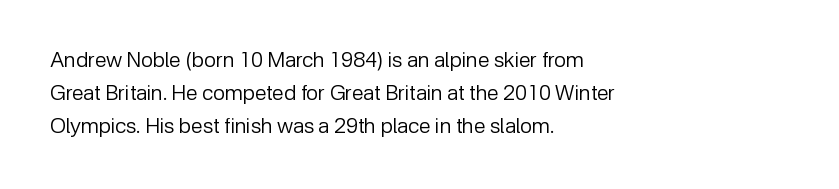
Q: Is the text bold? A: No.
Q: Is the text italic (slanted)? A: No, it is upright.
Q: Is the text underlined? A: No.
Q: How is the paragraph aligned? A: Left-aligned.
Q: Is the spacing between letters normal or unusually wide? A: Normal.
Q: Is the spacing between lines tight, normal or loose? A: Normal.
